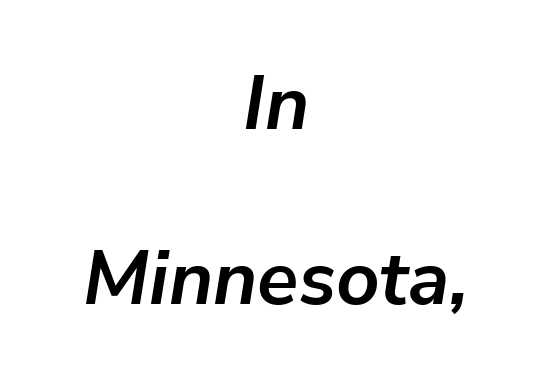
The image shows 76 px semibold type, italic (leaning right); set centered, loose line spacing (2.3x), normal letter spacing, not underlined; low stroke contrast and a medium x-height.
